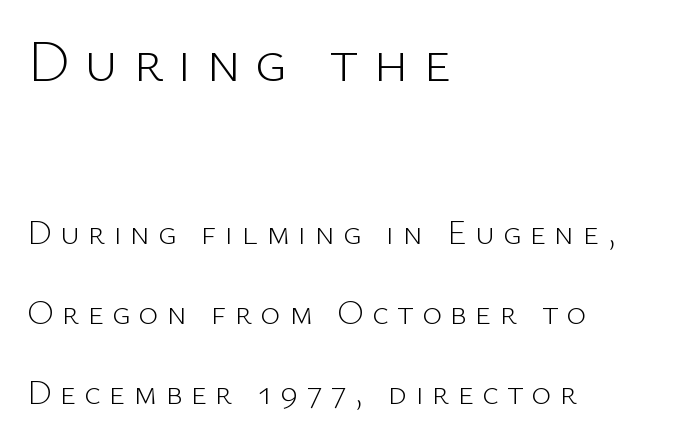
Stem width sits at or under what a default text font uses. Letterform terminals end flat and unadorned throughout the passage. These lines have a slow, spaced-out rhythm from letter to letter. The rendering uses a large line-height, opening up the rows.
